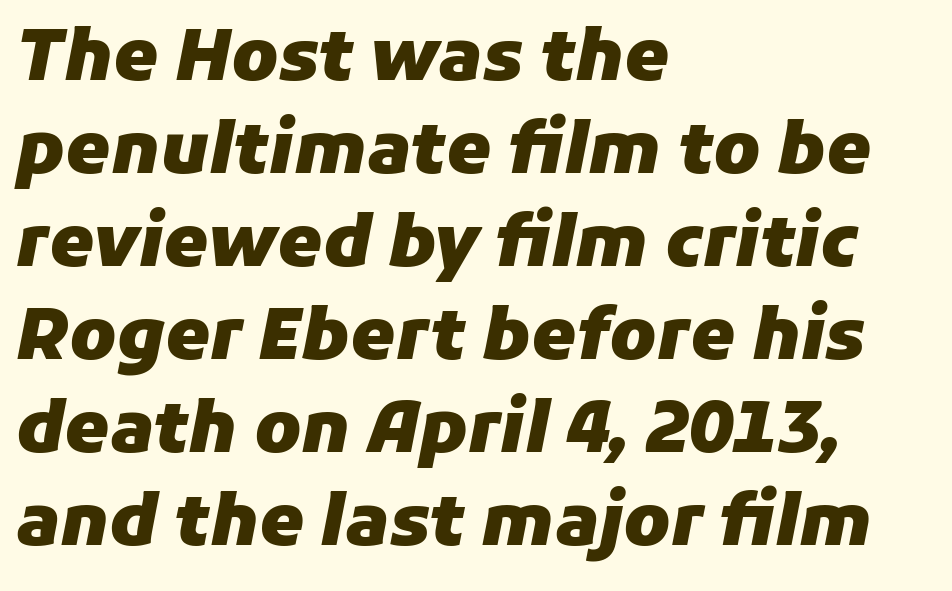
{"italic": "yes", "lean": "right", "slant_degrees": 11, "bold": "yes", "weight": "heavy", "width": "normal", "stroke_contrast": "low", "x_height": "medium", "monospaced": "no", "underline": "no", "align": "left", "line_spacing": "normal", "line_spacing_ratio": 1.31, "letter_spacing": "normal", "letter_spacing_em": 0.0, "glyph_px": 71}
